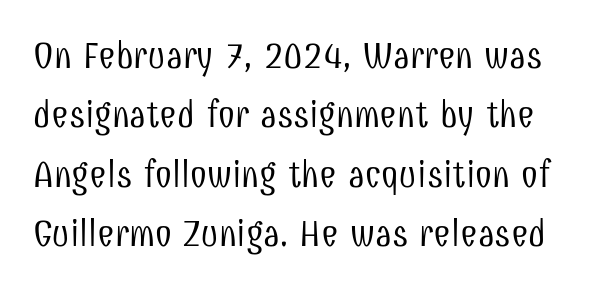
Q: Is the text bold? A: No.
Q: Is the text italic (slanted)? A: No, it is upright.
Q: Is the typeface a serif or a sans-serif typeface? A: Sans-serif.
Q: Is the text underlined? A: No.
Q: Is the spacing between letters normal or unusually wide? A: Normal.
Q: Is the spacing between lines tight, normal or loose? A: Normal.
Q: Width (condensed, normal, or wide)? A: Condensed.
Q: Stroke contrast? A: Low.
Q: x-height? A: Medium.
Q: Monospaced? A: No.
